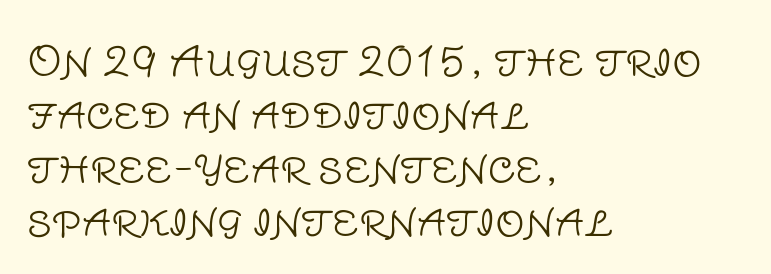
A student would call this left alignment; a typographer would say flush left, rag right. The typeface chosen for these lines omits serifs. Looks like regular typesetting: each glyph gets only the width it needs.
